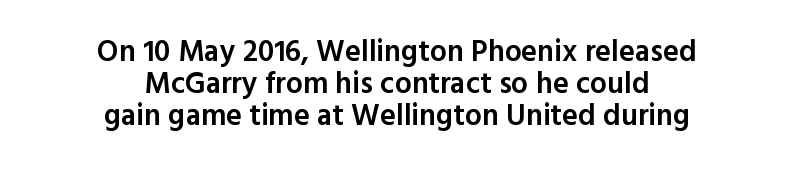
Q: Is the text bold? A: Semi-bold.
Q: Is the text italic (slanted)? A: No, it is upright.
Q: Is the typeface a serif or a sans-serif typeface? A: Sans-serif.
Q: Is the text underlined? A: No.
Q: How is the paragraph aligned? A: Centered.
Q: Is the spacing between letters normal or unusually wide? A: Normal.
Q: Is the spacing between lines tight, normal or loose? A: Tight.
Q: Width (condensed, normal, or wide)? A: Normal.
Q: x-height? A: Medium.
Q: Monospaced? A: No.
